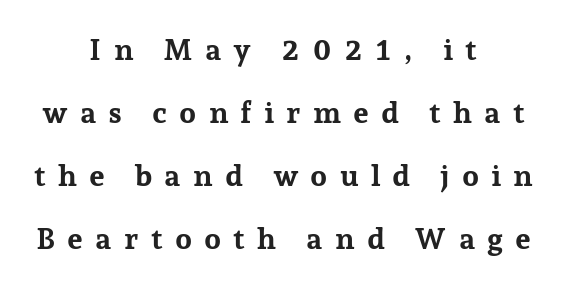
Q: Is the text bold? A: Yes.
Q: Is the text italic (slanted)? A: No, it is upright.
Q: Is the typeface a serif or a sans-serif typeface? A: Serif.
Q: Is the text underlined? A: No.
Q: How is the paragraph aligned? A: Centered.
Q: Is the spacing between letters normal or unusually wide? A: Unusually wide.
Q: Is the spacing between lines tight, normal or loose? A: Loose.
Q: Width (condensed, normal, or wide)? A: Normal.
Q: Stroke contrast? A: Low.
Q: x-height? A: Medium.
Q: Monospaced? A: No.
